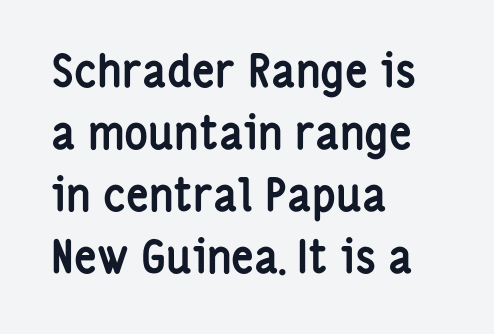
The image shows 45 px semibold, condensed sans-serif type, upright; set left-aligned, normal line spacing (1.38x), normal letter spacing, not underlined; low stroke contrast and a medium x-height.
